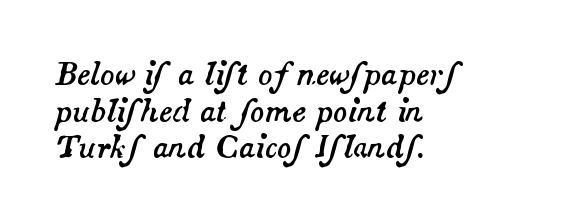
The image shows 30 px text type, italic (leaning right); set left-aligned, line spacing 1.22x, normal letter spacing, not underlined; medium stroke contrast and a small x-height.
